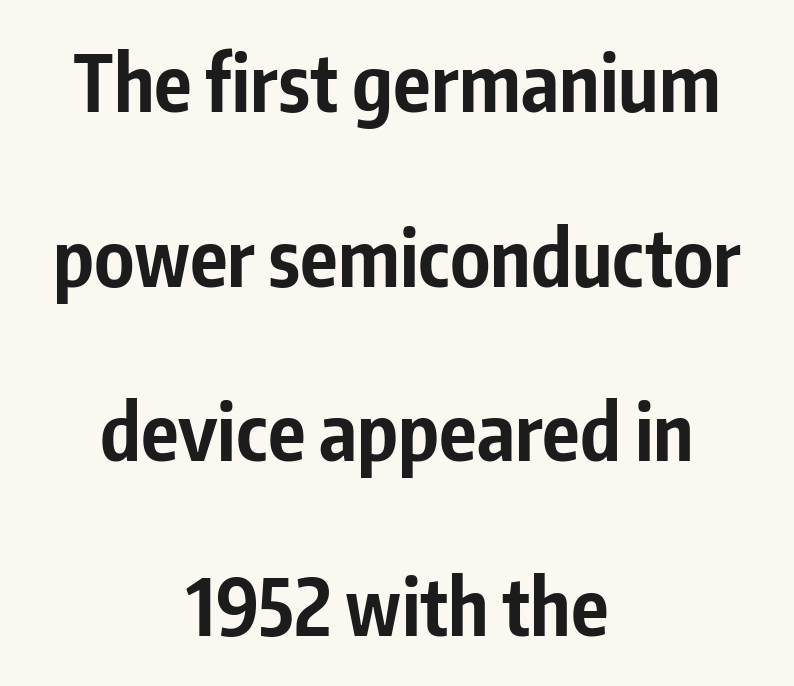
Q: Is the text bold? A: Yes.
Q: Is the text italic (slanted)? A: No, it is upright.
Q: Is the typeface a serif or a sans-serif typeface? A: Sans-serif.
Q: Is the text underlined? A: No.
Q: How is the paragraph aligned? A: Centered.
Q: Is the spacing between letters normal or unusually wide? A: Normal.
Q: Is the spacing between lines tight, normal or loose? A: Loose.
Q: Width (condensed, normal, or wide)? A: Condensed.
Q: Stroke contrast? A: Low.
Q: x-height? A: Medium.
Q: Monospaced? A: No.
